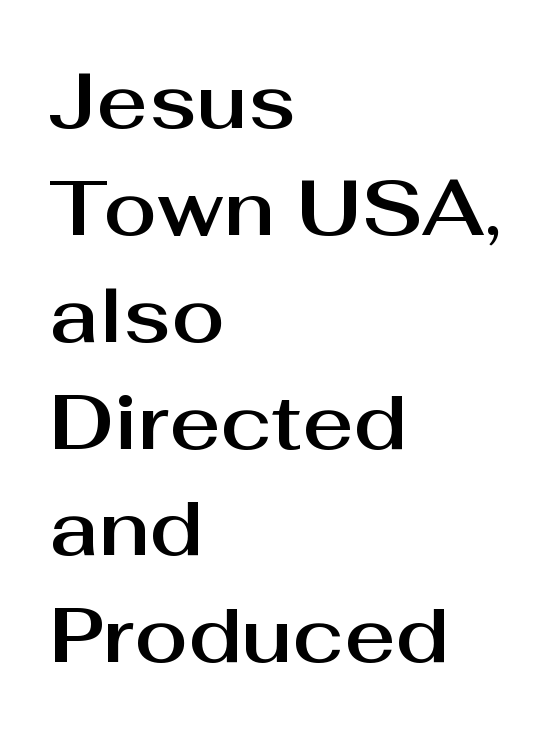
{"serif": "no", "italic": "no", "width": "normal", "stroke_contrast": "medium", "x_height": "medium", "monospaced": "no", "underline": "no", "align": "left", "line_spacing": "normal", "line_spacing_ratio": 1.37, "letter_spacing": "normal", "letter_spacing_em": 0.0, "glyph_px": 78}
